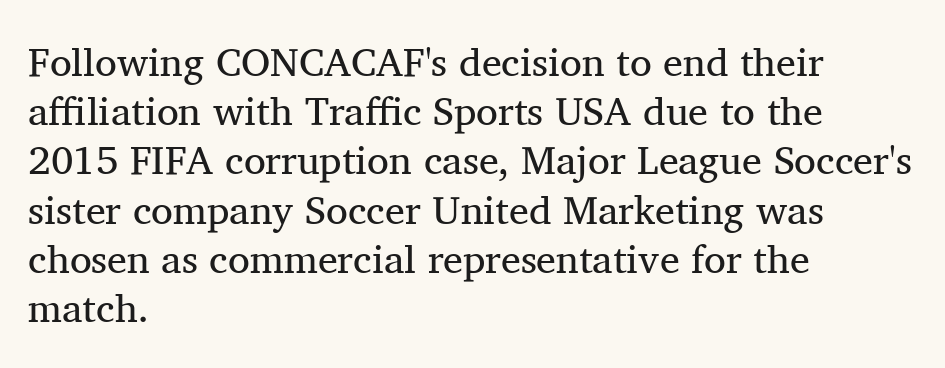
{"serif": "yes", "italic": "no", "bold": "no", "weight": "regular", "width": "normal", "stroke_contrast": "medium", "x_height": "medium", "monospaced": "no", "underline": "no", "align": "left", "line_spacing_ratio": 1.23, "letter_spacing": "normal", "letter_spacing_em": 0.0, "glyph_px": 40}
